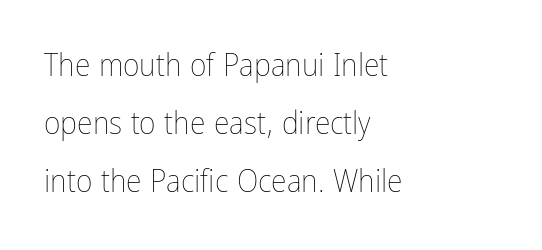
Q: Is the text bold? A: No.
Q: Is the text italic (slanted)? A: No, it is upright.
Q: Is the text underlined? A: No.
Q: How is the paragraph aligned? A: Left-aligned.
Q: Is the spacing between letters normal or unusually wide? A: Normal.
Q: Width (condensed, normal, or wide)? A: Condensed.
Q: Stroke contrast? A: Low.
Q: x-height? A: Medium.
Q: Monospaced? A: No.
